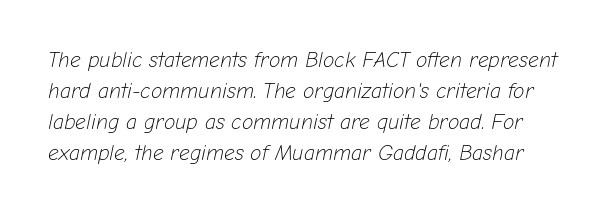
The image shows 21 px text type, italic (leaning right); set normal line spacing (1.47x), normal letter spacing, not underlined.
